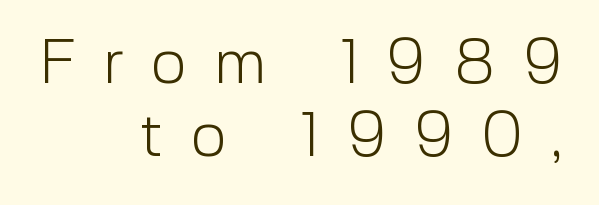
{"serif": "no", "italic": "no", "bold": "no", "weight": "light", "width": "normal", "x_height": "medium", "monospaced": "no", "underline": "no", "align": "right", "line_spacing_ratio": 1.17, "letter_spacing": "wide", "letter_spacing_em": 0.44, "glyph_px": 62}
